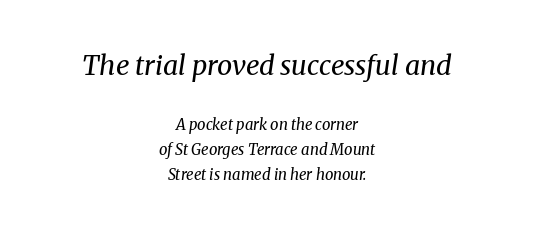
This sample keeps an unexceptional amount of space between lines. One-word summary of the alignment: center. The glyphs are unaccompanied by any horizontal stroke below them. No extra ink here — the face is not bold. Look at the tracking — it's just the regular setting, nothing added.
